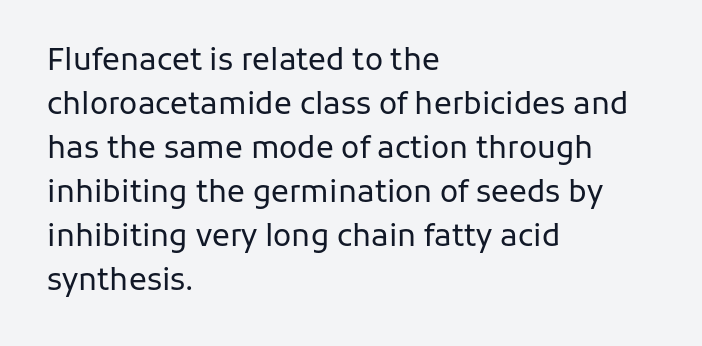
{"serif": "no", "italic": "no", "bold": "no", "weight": "regular", "width": "normal", "stroke_contrast": "low", "x_height": "medium", "monospaced": "no", "underline": "no", "align": "left", "line_spacing": "normal", "line_spacing_ratio": 1.47, "letter_spacing": "normal", "letter_spacing_em": 0.0, "glyph_px": 30}
